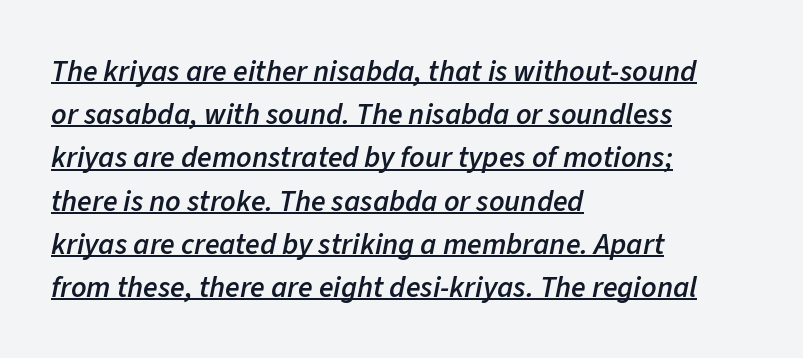
These lines stack with their left ends in a neat column. A rule runs beneath these lines of type. Students, note that the glyphs here touch the page at normal intervals. Compared with typical paragraphs, the rows here are spaced about the same.
